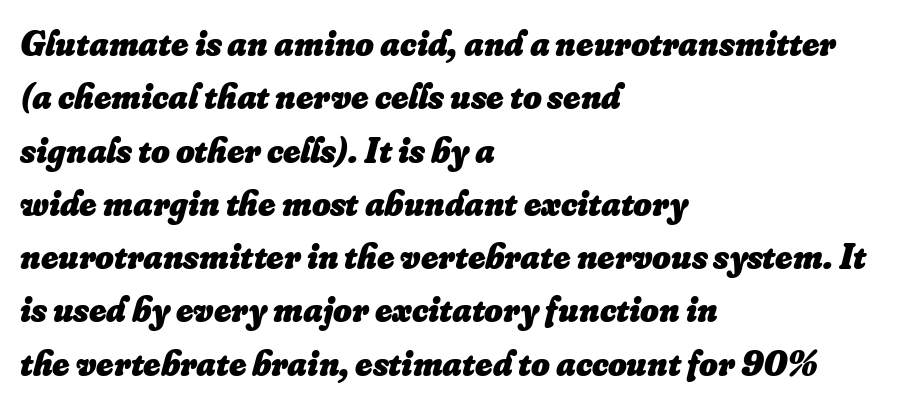
The image shows 36 px heavy type, italic (leaning right); set left-aligned, normal line spacing (1.48x), normal letter spacing, not underlined; low stroke contrast and a small x-height.
